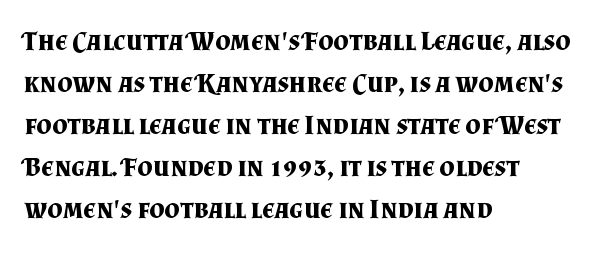
{"italic": "no", "bold": "yes", "underline": "no", "align": "left", "line_spacing": "normal", "line_spacing_ratio": 1.56, "letter_spacing": "normal", "letter_spacing_em": 0.0, "glyph_px": 27}
